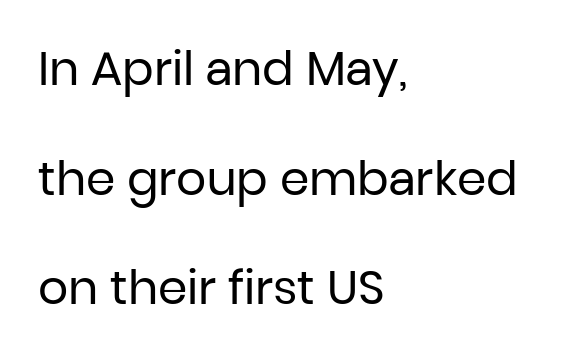
The image shows 47 px regular-weight sans-serif type, upright; set left-aligned, loose line spacing (2.33x), normal letter spacing, not underlined; low stroke contrast and a medium x-height.
